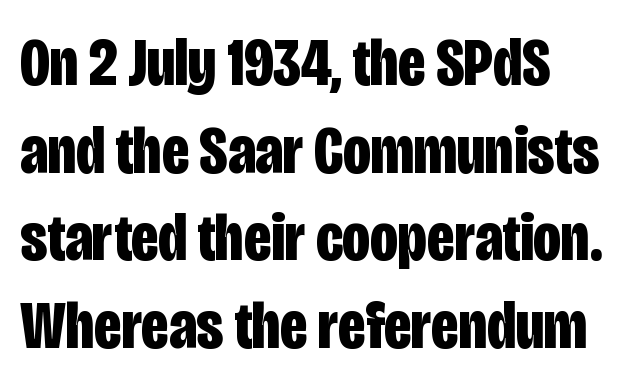
Q: Is the text bold? A: Yes.
Q: Is the text italic (slanted)? A: No, it is upright.
Q: Is the typeface a serif or a sans-serif typeface? A: Sans-serif.
Q: Is the text underlined? A: No.
Q: How is the paragraph aligned? A: Left-aligned.
Q: Is the spacing between letters normal or unusually wide? A: Normal.
Q: Is the spacing between lines tight, normal or loose? A: Normal.
Q: Width (condensed, normal, or wide)? A: Condensed.
Q: Stroke contrast? A: Low.
Q: x-height? A: Large.
Q: Monospaced? A: No.
